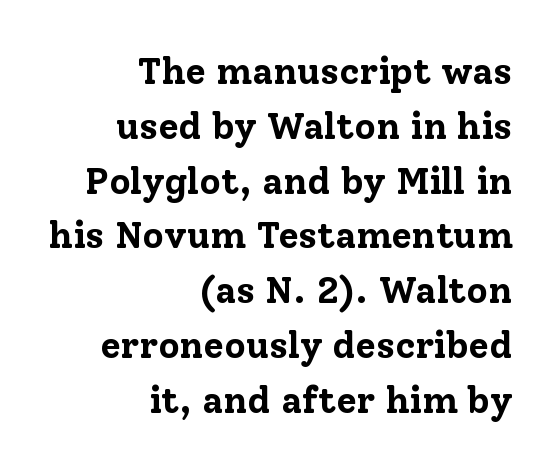
A typesetter would call this leading conventional body-copy spacing. When letters stand straight like this, we call the style roman or upright. A student would call this right alignment; a typographer would say flush right, rag left. The foot of each line stays bare and open. The letters advance in unequal steps, a hallmark of proportional type.
